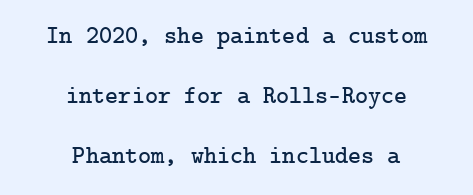
The space beneath each line is pristine and unruled. Short and long lines alike share a common midpoint. Quick note: not italic, upright. The block of text is sparse from top to bottom, with ample space between rows.
